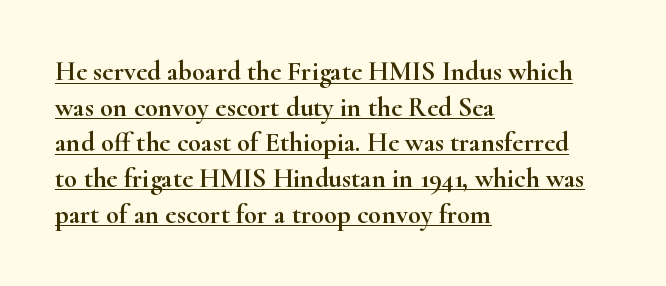
The paragraph shown leans on its left margin. The vertical gap from one line to the next is medium. A rule runs beneath these lines of type. Posture: vertical. You could call the tracking neutral — neither tight nor loose.
